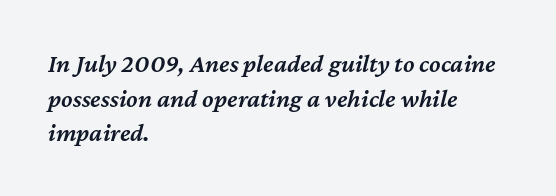
{"italic": "yes", "lean": "right", "slant_degrees": 12, "bold": "semi", "underline": "no", "align": "left", "line_spacing": "normal", "line_spacing_ratio": 1.33, "letter_spacing": "normal", "letter_spacing_em": 0.0, "glyph_px": 26}
